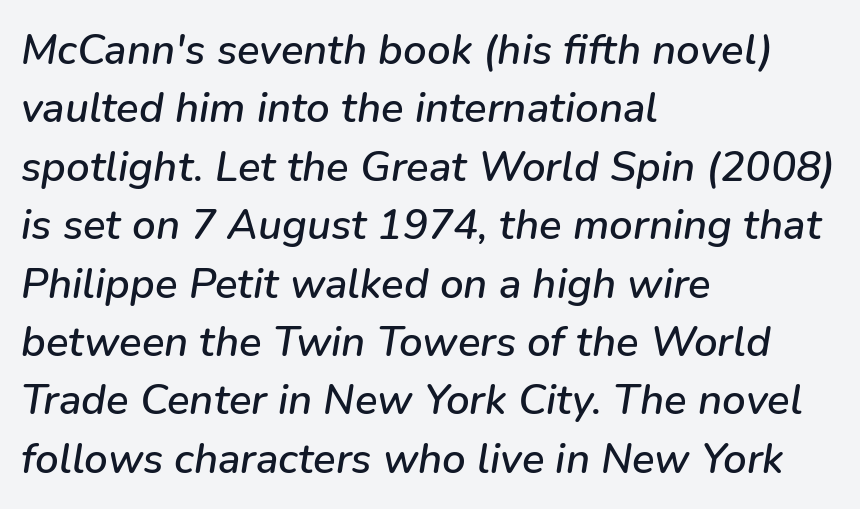
{"italic": "yes", "lean": "right", "slant_degrees": 9, "width": "normal", "stroke_contrast": "low", "x_height": "medium", "monospaced": "no", "underline": "no", "align": "left", "line_spacing": "normal", "line_spacing_ratio": 1.39, "letter_spacing": "normal", "letter_spacing_em": 0.0, "glyph_px": 42}
